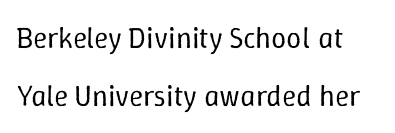
Q: Is the text bold? A: No.
Q: Is the text italic (slanted)? A: No, it is upright.
Q: Is the text underlined? A: No.
Q: Is the spacing between letters normal or unusually wide? A: Normal.
Q: Is the spacing between lines tight, normal or loose? A: Loose.
Q: Width (condensed, normal, or wide)? A: Normal.
Q: Stroke contrast? A: Low.
Q: x-height? A: Medium.
Q: Monospaced? A: No.
